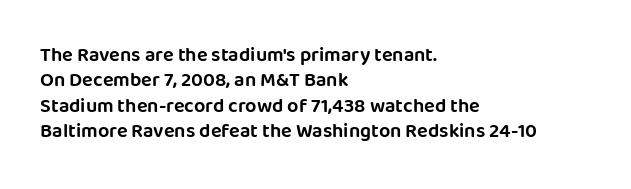
The image shows 20 px text type, upright; set left-aligned, normal line spacing (1.27x), normal letter spacing, not underlined.
